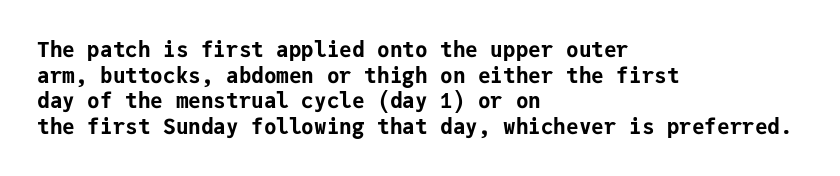
Is there any slant? The stems are plumb. The zone under the glyphs is completely vacant. Caption: bold face, heavy strokes. Each word holds together tightly as a unit, with standard inter-letter gaps. Does the copy run flush right? No — it runs flush left.
